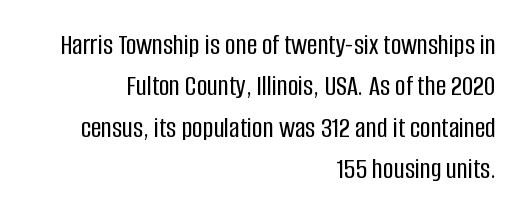
{"serif": "no", "italic": "no", "width": "condensed", "stroke_contrast": "low", "x_height": "large", "monospaced": "no", "underline": "no", "align": "right", "line_spacing": "normal", "line_spacing_ratio": 1.43, "letter_spacing": "normal", "letter_spacing_em": 0.0, "glyph_px": 29}
